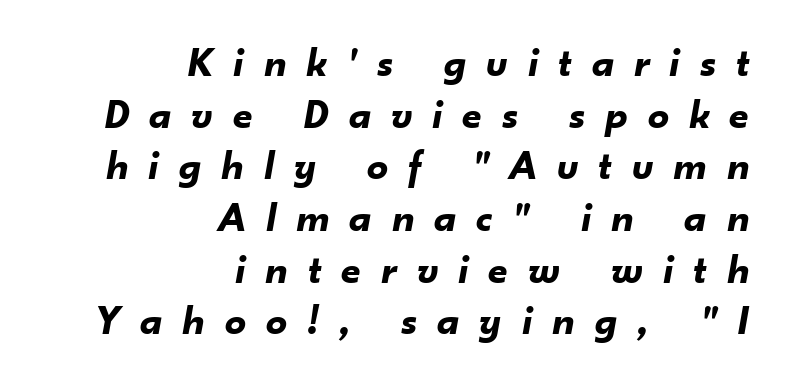
Q: Is the text bold? A: Yes.
Q: Is the text italic (slanted)? A: Yes, it leans right by about 10 degrees.
Q: Is the text underlined? A: No.
Q: How is the paragraph aligned? A: Right-aligned.
Q: Is the spacing between letters normal or unusually wide? A: Unusually wide.
Q: Width (condensed, normal, or wide)? A: Normal.
Q: Stroke contrast? A: Low.
Q: x-height? A: Small.
Q: Monospaced? A: No.
